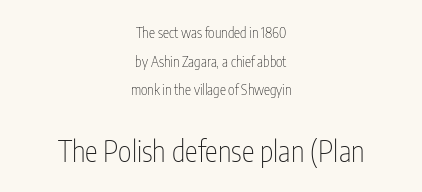
The image shows 29 px thin, condensed sans-serif type, upright; set centered, loose line spacing (2.04x), normal letter spacing, not underlined; the second (bottom) block is 2.07x larger; low stroke contrast and a medium x-height.
